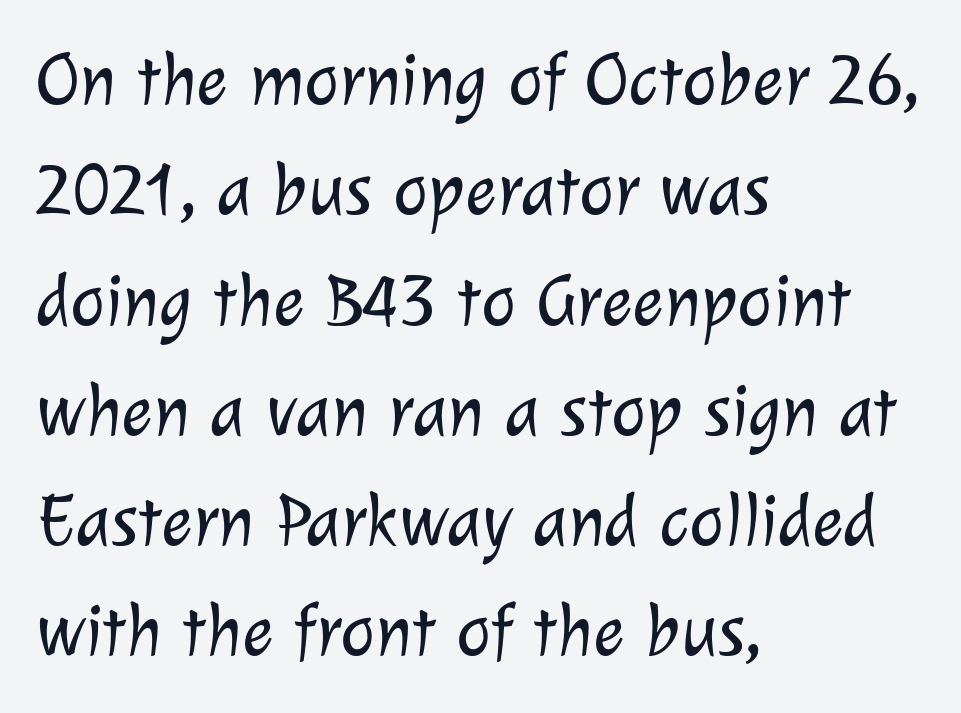
Q: Is the text bold? A: No.
Q: Is the typeface a serif or a sans-serif typeface? A: Sans-serif.
Q: Is the text underlined? A: No.
Q: How is the paragraph aligned? A: Left-aligned.
Q: Is the spacing between letters normal or unusually wide? A: Normal.
Q: Is the spacing between lines tight, normal or loose? A: Normal.
Q: Width (condensed, normal, or wide)? A: Normal.
Q: Stroke contrast? A: Low.
Q: x-height? A: Medium.
Q: Monospaced? A: No.
